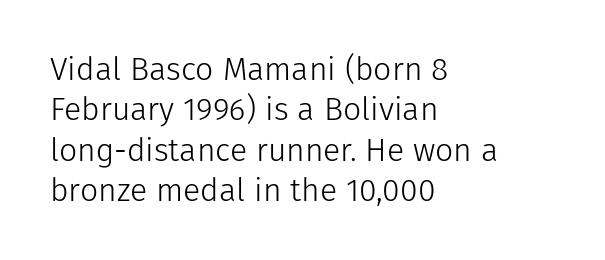
A typesetter would mark this as roman, not italic. The rendering uses natural spacing where letterforms have individual widths. The space beneath each line is pristine and unruled. This rendering employs a face without finishing strokes, i.e., a sans-serif. Compared with typical body copy, the letter spacing here is the same.
